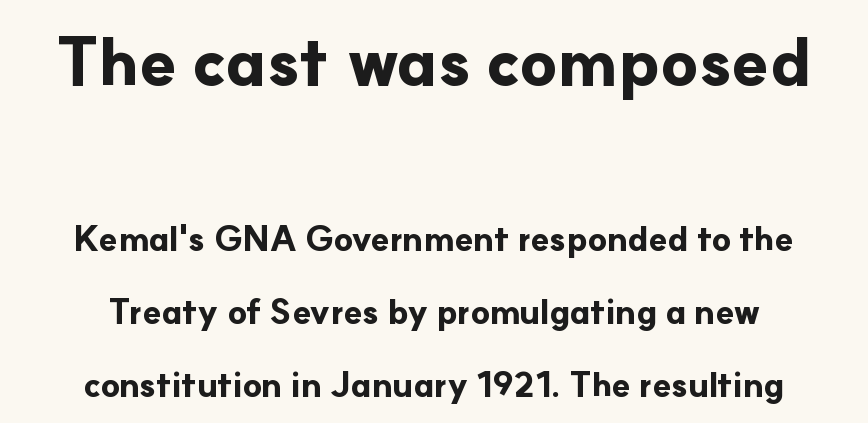
Style check: upright. A sans-serif font was chosen for this passage. The face used here appears at its bigger size in the upper chunk. Weight: bold. In terms of letterspacing, this is plain default setting.
